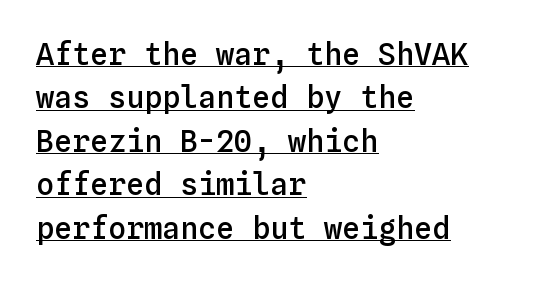
The image shows 30 px semibold type, upright, monospaced; set left-aligned, normal line spacing (1.45x), normal letter spacing, underlined; low stroke contrast and a medium x-height.
